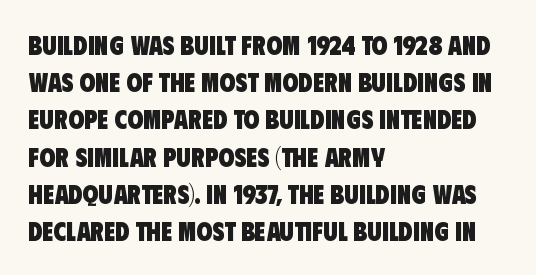
Q: Is the text bold? A: Yes.
Q: Is the text underlined? A: No.
Q: How is the paragraph aligned? A: Left-aligned.
Q: Is the spacing between letters normal or unusually wide? A: Normal.
Q: Is the spacing between lines tight, normal or loose? A: Normal.
